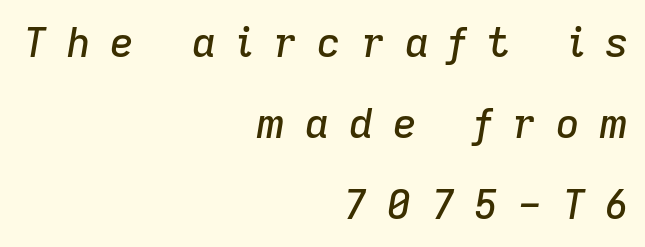
{"italic": "yes", "lean": "right", "slant_degrees": 9, "width": "normal", "stroke_contrast": "low", "x_height": "medium", "monospaced": "no", "underline": "no", "align": "right", "line_spacing": "loose", "line_spacing_ratio": 1.97, "letter_spacing": "wide", "letter_spacing_em": 0.49, "glyph_px": 41}
